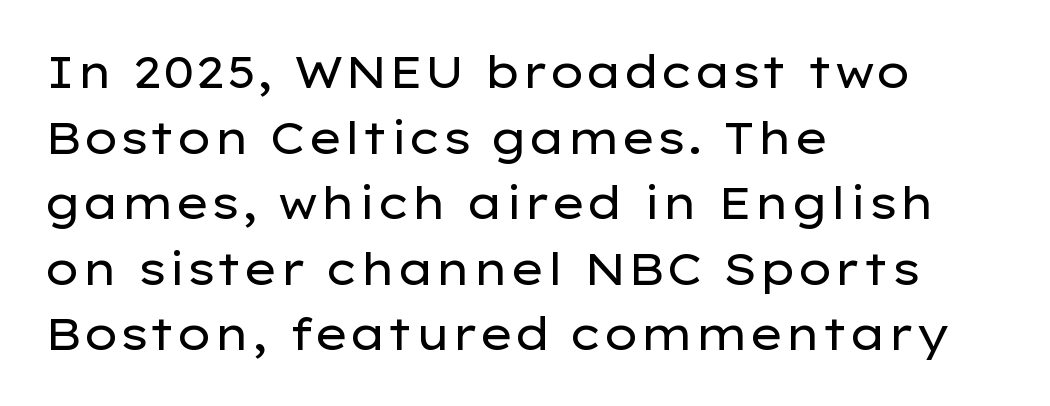
Q: Is the text bold? A: No.
Q: Is the text italic (slanted)? A: No, it is upright.
Q: Is the typeface a serif or a sans-serif typeface? A: Sans-serif.
Q: Is the text underlined? A: No.
Q: How is the paragraph aligned? A: Left-aligned.
Q: Is the spacing between letters normal or unusually wide? A: Normal.
Q: Is the spacing between lines tight, normal or loose? A: Normal.
Q: Width (condensed, normal, or wide)? A: Wide.
Q: Stroke contrast? A: Low.
Q: x-height? A: Medium.
Q: Monospaced? A: No.
